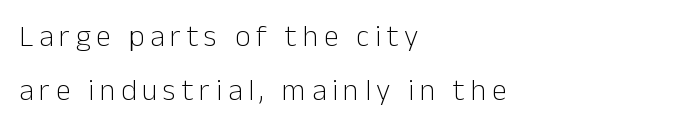
The image shows 30 px light sans-serif type, upright; set left-aligned, line spacing 1.8x, not underlined; low stroke contrast and a medium x-height.
